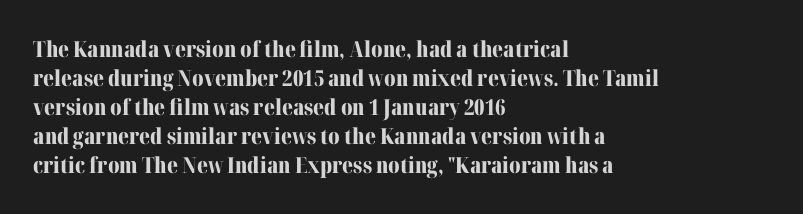
Q: Is the text bold? A: Yes.
Q: Is the text italic (slanted)? A: No, it is upright.
Q: Is the text underlined? A: No.
Q: How is the paragraph aligned? A: Left-aligned.
Q: Is the spacing between letters normal or unusually wide? A: Normal.
Q: Is the spacing between lines tight, normal or loose? A: Normal.
